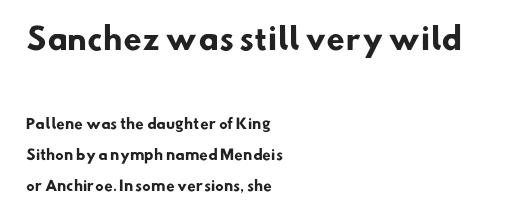
The image shows 30 px heavy sans-serif type; set left-aligned, loose line spacing (2.22x), normal letter spacing, not underlined; the first (top) block is 2.14x larger; low stroke contrast and a small x-height.
